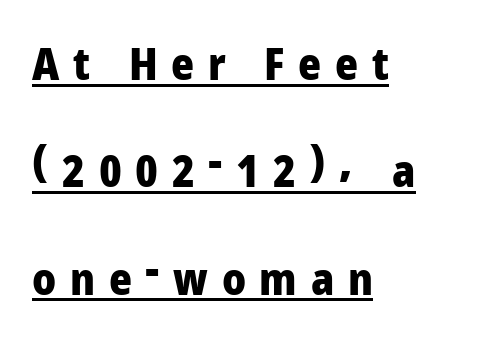
The tracking jumps out immediately: characters are airy and widely separated. Observe the absence of serifs on each vertical stroke in this sample. Honestly, the underline is the first thing you notice here. Horizontal alignment here is leftward, the default for most running prose.
